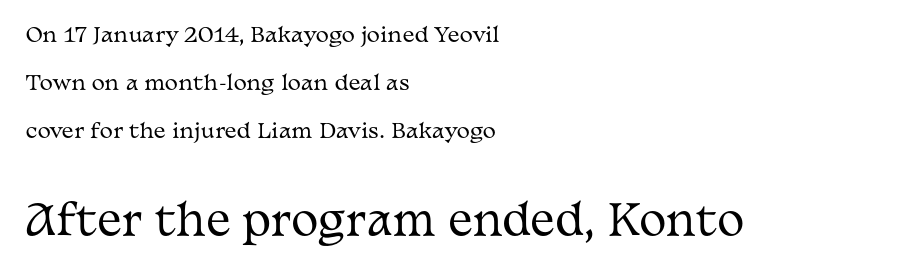
The image shows 41 px regular-weight, wide serif type, upright; set left-aligned, loose line spacing (2.39x), normal letter spacing, not underlined; the second (bottom) block is 2.05x larger; medium stroke contrast and a medium x-height.
